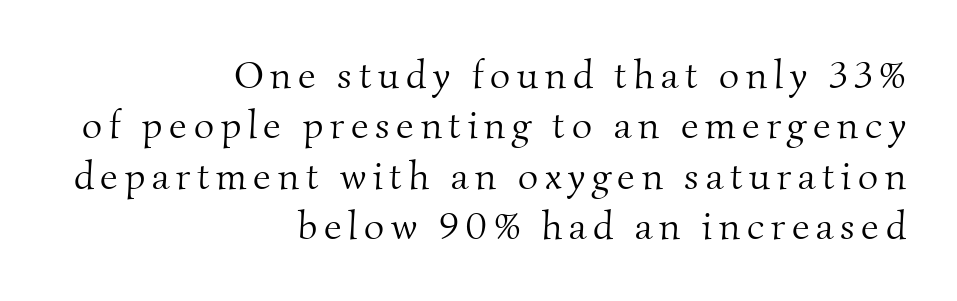
The image shows 39 px light serif type; set right-aligned, normal line spacing (1.29x), not underlined; medium stroke contrast and a small x-height.
